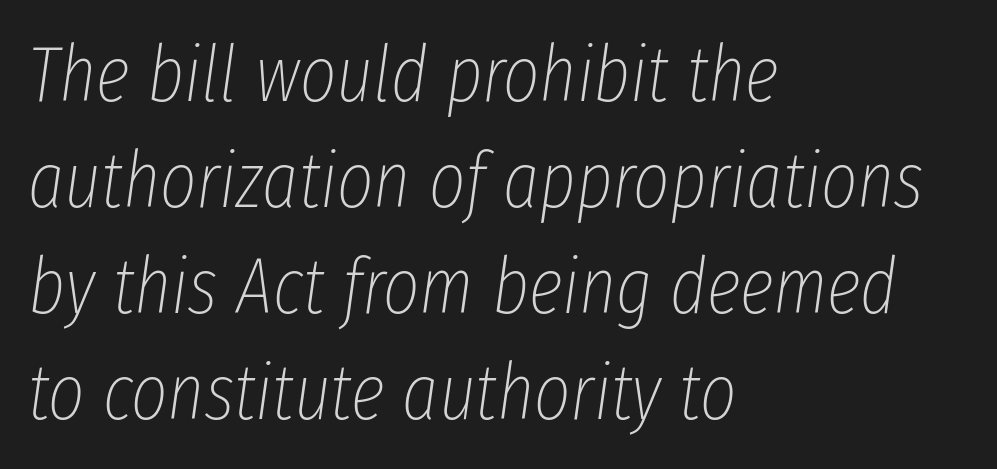
The image shows 78 px thin, condensed type, italic (leaning right); set left-aligned, normal line spacing (1.36x), normal letter spacing, not underlined; low stroke contrast and a medium x-height.
